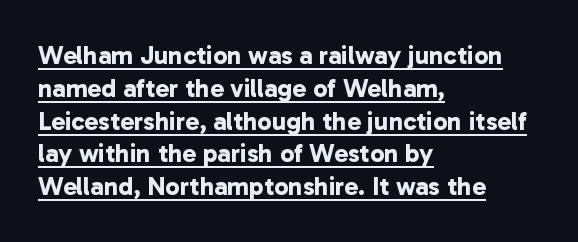
The image shows 26 px bold type; set left-aligned, normal line spacing (1.26x), normal letter spacing, underlined.
